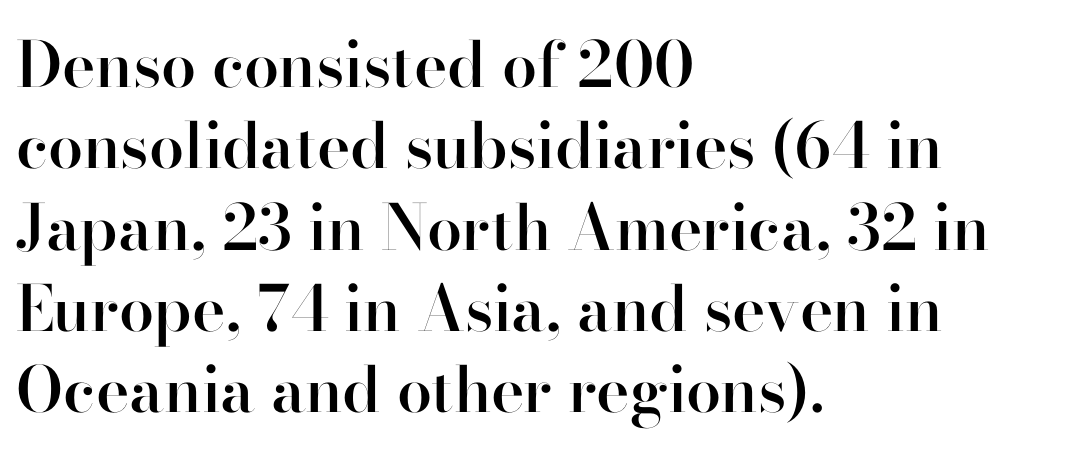
The image shows 63 px semibold serif type, upright; set left-aligned, normal line spacing (1.29x), normal letter spacing, not underlined; high stroke contrast and a small x-height.
